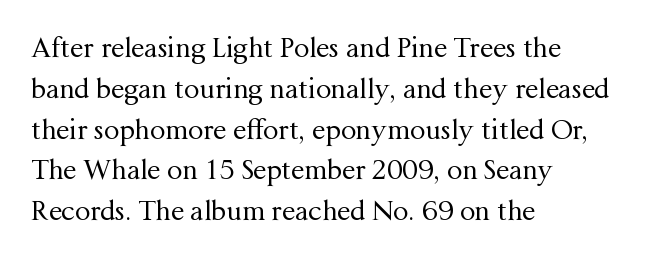
The image shows 27 px text type, upright; set left-aligned, normal line spacing (1.51x), normal letter spacing, not underlined.
